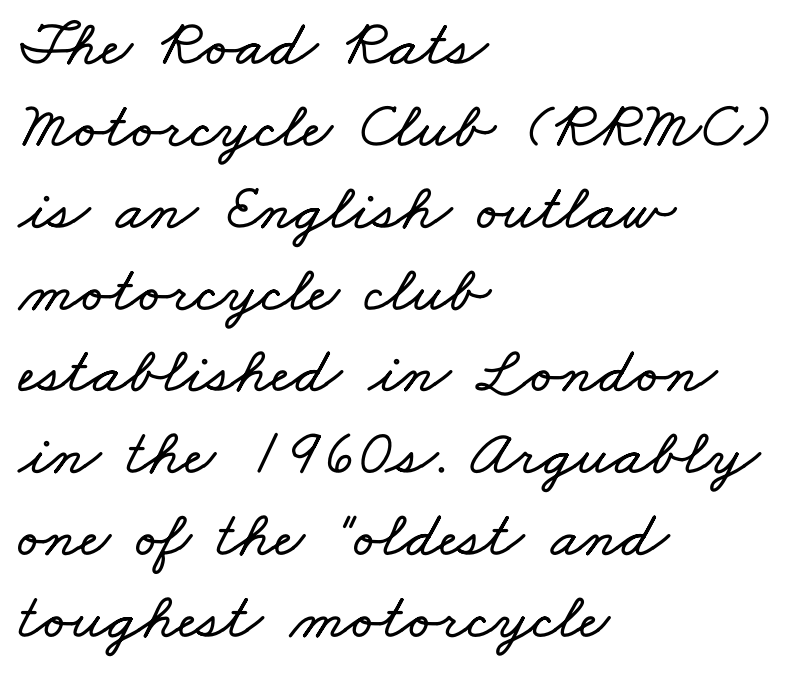
The image shows 66 px wide type; set left-aligned, line spacing 1.24x, normal letter spacing, not underlined; low stroke contrast and a small x-height.
